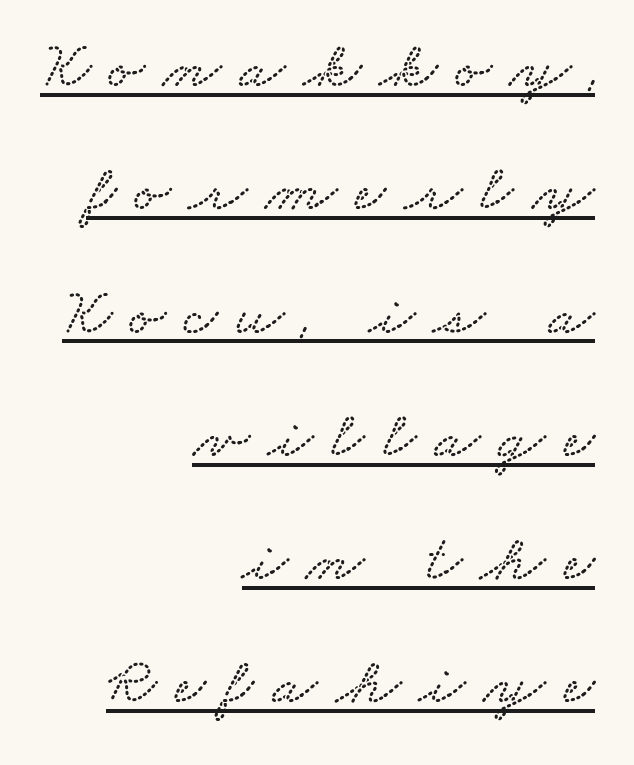
{"width": "wide", "stroke_contrast": "low", "x_height": "small", "monospaced": "no", "underline": "yes", "align": "right", "line_spacing_ratio": 1.84, "letter_spacing": "wide", "letter_spacing_em": 0.27, "glyph_px": 67}
